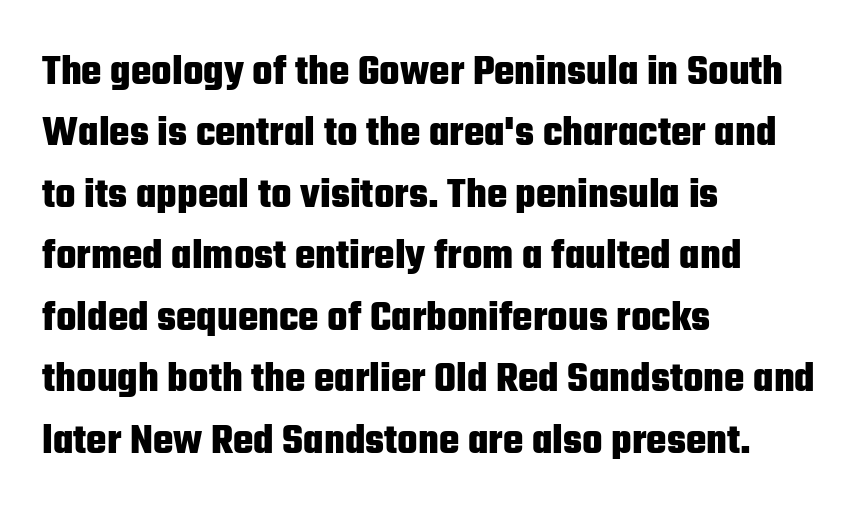
A clean baseline with only descenders dipping below it. How would I describe the line gaps? Plain and ordinary. The face used here is a sans, in the tradition of grotesques and geometrics. The font's upright variant was chosen for this text.
